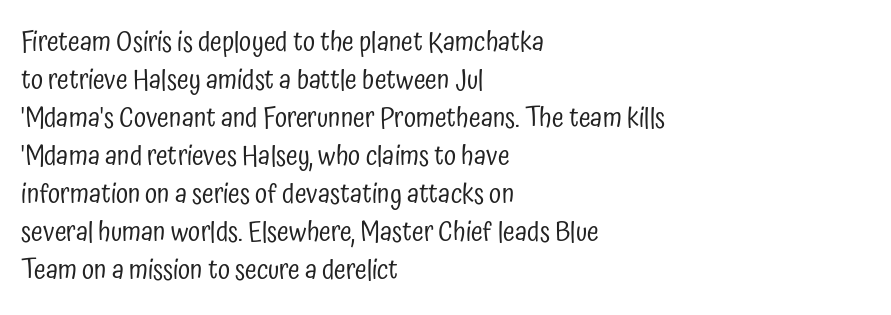
The image shows 27 px text type, upright; set left-aligned, normal line spacing (1.41x), normal letter spacing, not underlined.
